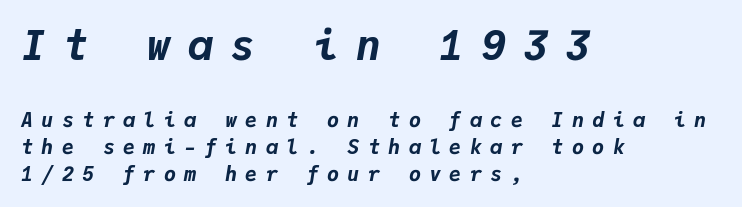
Stroke thickness is high; the sample reads as a true bold. Notice how the stems are inclined rather than vertical — that's the hallmark of italics. How would I describe the line gaps? Plain and ordinary. Here the first block reads like a headline and the second like body copy. Fixed-width glyphs throughout — classic coding-font behaviour.
